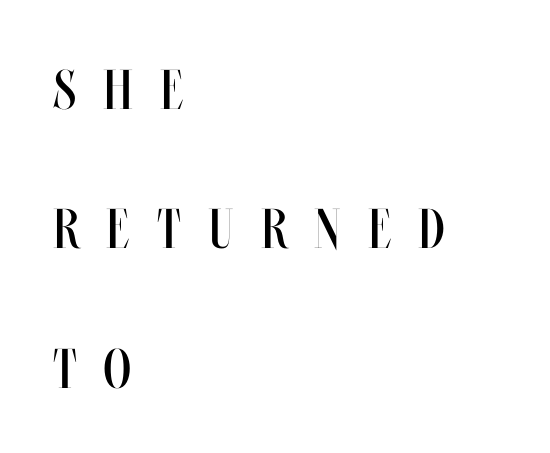
{"italic": "no", "bold": "no", "weight": "regular", "width": "condensed", "stroke_contrast": "medium", "x_height": "large", "monospaced": "no", "underline": "no", "align": "left", "line_spacing": "loose", "line_spacing_ratio": 2.49, "letter_spacing": "wide", "letter_spacing_em": 0.49, "glyph_px": 56}
